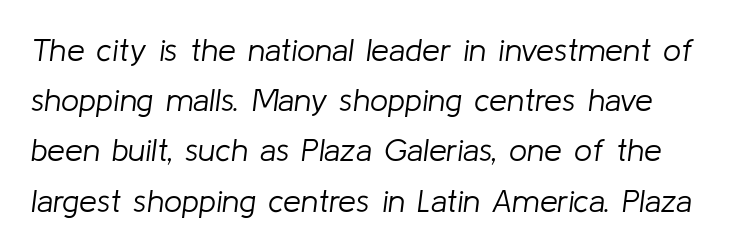
Q: Is the text bold? A: No.
Q: Is the text italic (slanted)? A: Yes, it leans right by about 8 degrees.
Q: Is the text underlined? A: No.
Q: Is the spacing between letters normal or unusually wide? A: Normal.
Q: Is the spacing between lines tight, normal or loose? A: Normal.
Q: Width (condensed, normal, or wide)? A: Normal.
Q: Stroke contrast? A: Low.
Q: x-height? A: Medium.
Q: Monospaced? A: No.
